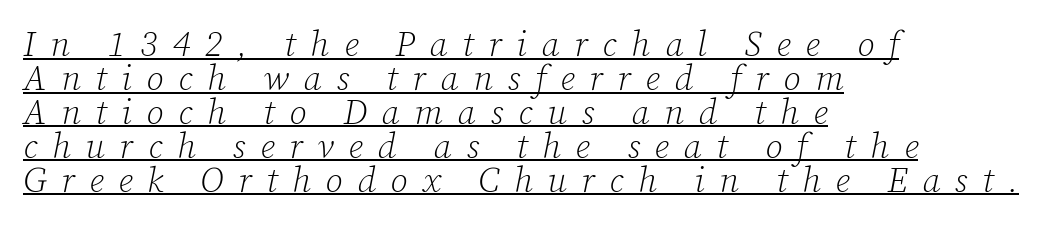
Q: Is the text bold? A: No.
Q: Is the text italic (slanted)? A: Yes, it leans right by about 12 degrees.
Q: Is the typeface a serif or a sans-serif typeface? A: Serif.
Q: Is the text underlined? A: Yes.
Q: How is the paragraph aligned? A: Left-aligned.
Q: Is the spacing between letters normal or unusually wide? A: Unusually wide.
Q: Is the spacing between lines tight, normal or loose? A: Tight.
Q: Width (condensed, normal, or wide)? A: Normal.
Q: Stroke contrast? A: Low.
Q: x-height? A: Medium.
Q: Monospaced? A: No.
